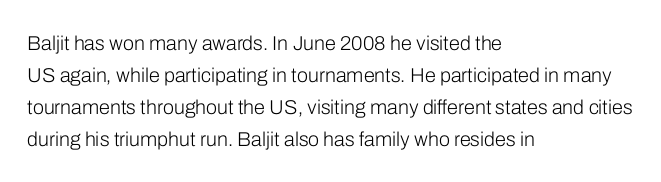
The image shows 20 px text type, upright; set left-aligned, normal line spacing (1.6x), normal letter spacing, not underlined.
